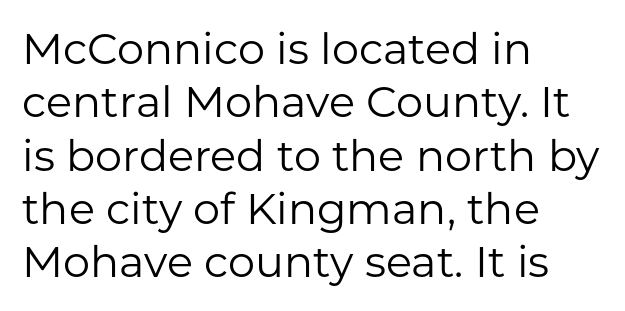
Q: Is the text bold? A: No.
Q: Is the text italic (slanted)? A: No, it is upright.
Q: Is the typeface a serif or a sans-serif typeface? A: Sans-serif.
Q: Is the text underlined? A: No.
Q: How is the paragraph aligned? A: Left-aligned.
Q: Is the spacing between letters normal or unusually wide? A: Normal.
Q: Width (condensed, normal, or wide)? A: Normal.
Q: Stroke contrast? A: Low.
Q: x-height? A: Medium.
Q: Monospaced? A: No.
